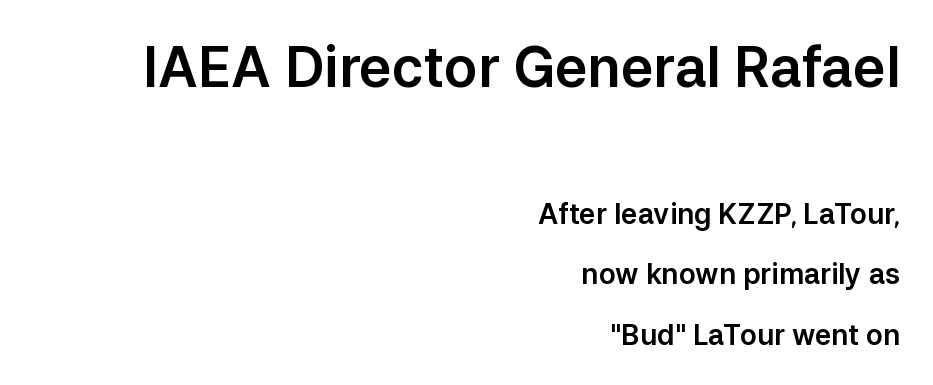
Q: Is the text italic (slanted)? A: No, it is upright.
Q: Is the typeface a serif or a sans-serif typeface? A: Sans-serif.
Q: Is the text underlined? A: No.
Q: How is the paragraph aligned? A: Right-aligned.
Q: Is the spacing between letters normal or unusually wide? A: Normal.
Q: Is the spacing between lines tight, normal or loose? A: Loose.
Q: Which block of text is set in a larger size, the first (top) or the second (bottom)? A: The first (top) one.
Q: Width (condensed, normal, or wide)? A: Normal.
Q: Stroke contrast? A: Low.
Q: x-height? A: Medium.
Q: Monospaced? A: No.
